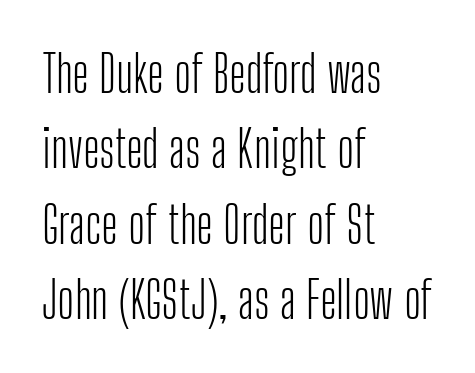
{"serif": "no", "italic": "no", "bold": "no", "weight": "light", "width": "condensed", "stroke_contrast": "low", "x_height": "medium", "monospaced": "no", "underline": "no", "align": "left", "line_spacing": "normal", "line_spacing_ratio": 1.48, "letter_spacing": "normal", "letter_spacing_em": 0.0, "glyph_px": 51}
